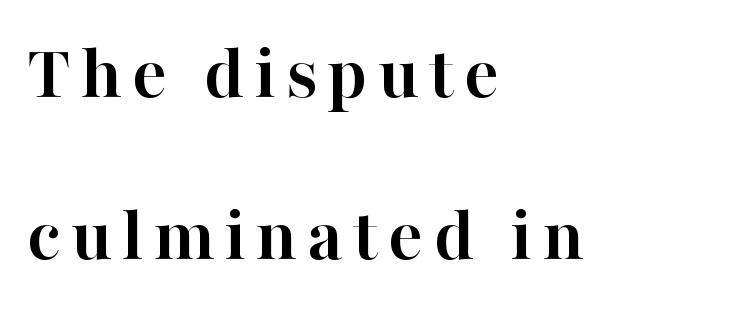
{"serif": "yes", "italic": "no", "bold": "yes", "weight": "semibold", "width": "normal", "stroke_contrast": "high", "x_height": "medium", "monospaced": "no", "underline": "no", "align": "left", "line_spacing": "loose", "line_spacing_ratio": 2.08, "glyph_px": 78}
